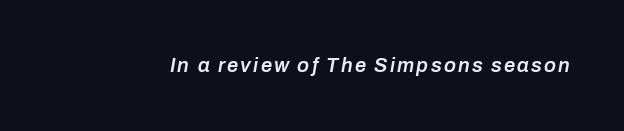
{"italic": "yes", "lean": "right", "slant_degrees": 10, "bold": "semi", "underline": "no", "glyph_px": 20}
